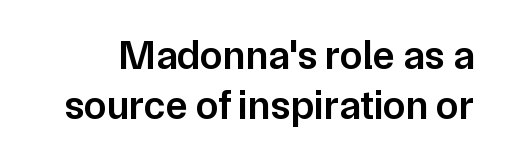
The image shows 41 px semibold sans-serif type, upright; set line spacing 1.23x, normal letter spacing, not underlined; low stroke contrast and a medium x-height.
